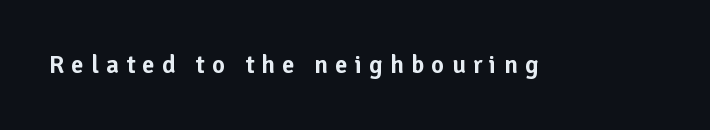
The image shows 25 px text type, upright; set unusually wide letter spacing (+0.29 em), not underlined.
